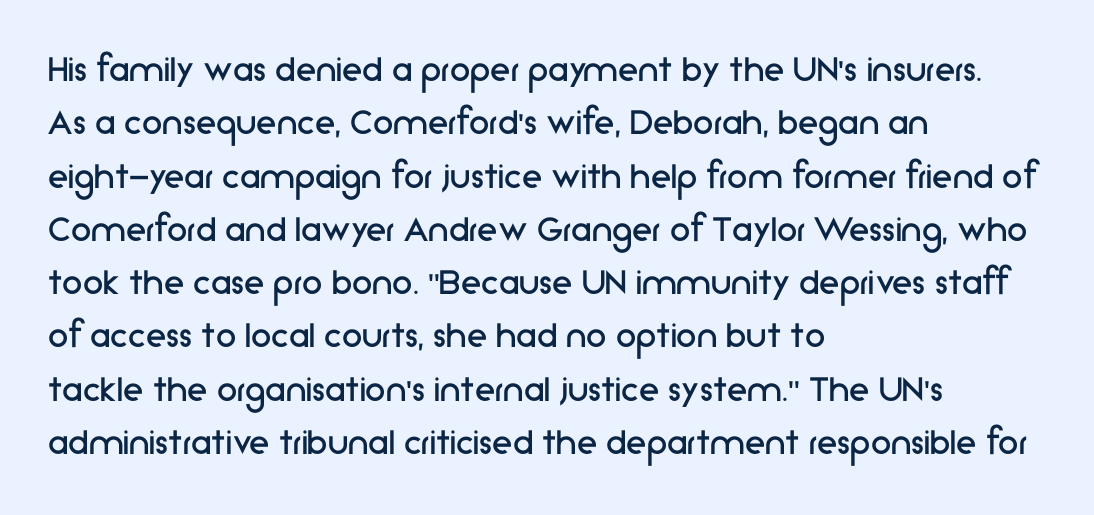
The image shows 41 px regular-weight sans-serif type, upright; set left-aligned, normal line spacing (1.3x), normal letter spacing, not underlined; low stroke contrast and a medium x-height.
